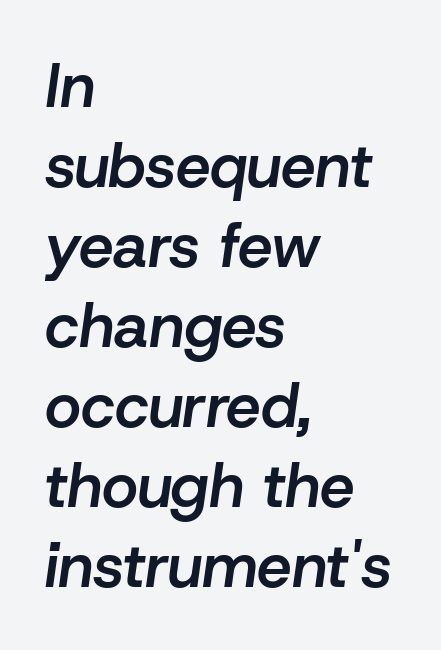
The image shows 62 px semibold type, italic (leaning right); set left-aligned, normal line spacing (1.29x), normal letter spacing, not underlined; low stroke contrast and a medium x-height.
